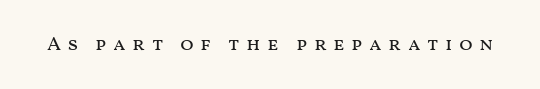
Short note: letters widely spaced. Stems here are at most as thick as an everyday book face. Words float on clear page, feet unadorned. This is the regular roman posture of the typeface.
